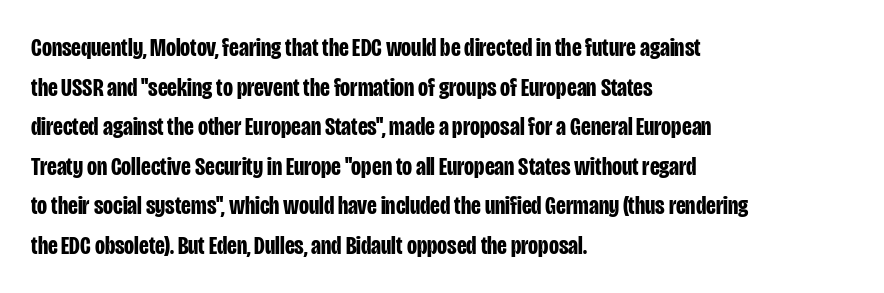
Line spacing here is normal. Words float on clear page, feet unadorned. Each glyph is drawn with heavy, bold strokes. There is no visible air inserted between adjacent glyphs. These lines are set flush left with a ragged right edge. This is roman type, the default non-slanted kind.
